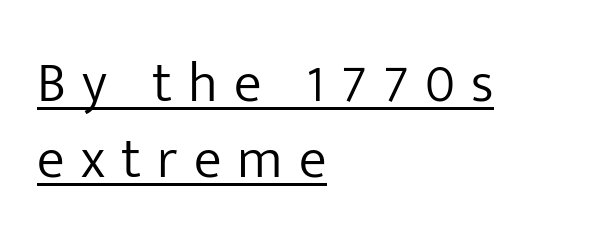
{"serif": "no", "italic": "no", "bold": "no", "weight": "light", "width": "normal", "stroke_contrast": "low", "x_height": "medium", "monospaced": "no", "underline": "yes", "align": "left", "line_spacing": "normal", "line_spacing_ratio": 1.35, "letter_spacing": "wide", "letter_spacing_em": 0.29, "glyph_px": 56}
